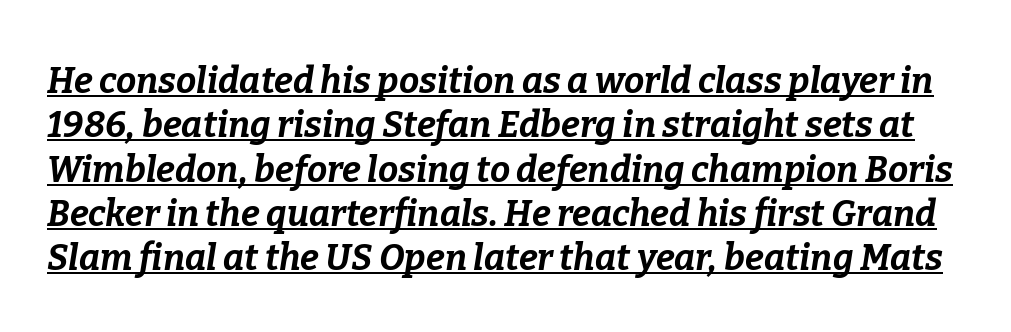
Think of a printed novel: that variable character pitch is what you see here. Weight: bold. The line texture is even and compact thanks to regular tracking. Italic? Definitely — the glyphs are oblique.
